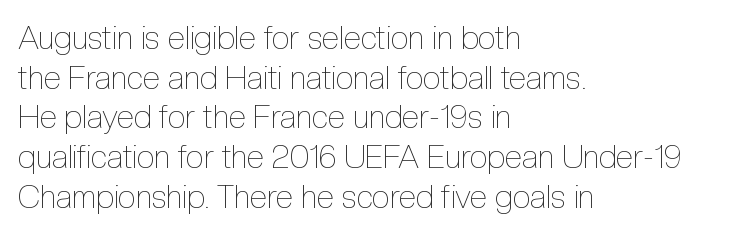
Q: Is the text bold? A: No.
Q: Is the text italic (slanted)? A: No, it is upright.
Q: Is the text underlined? A: No.
Q: How is the paragraph aligned? A: Left-aligned.
Q: Is the spacing between letters normal or unusually wide? A: Normal.
Q: Width (condensed, normal, or wide)? A: Condensed.
Q: x-height? A: Medium.
Q: Monospaced? A: No.
